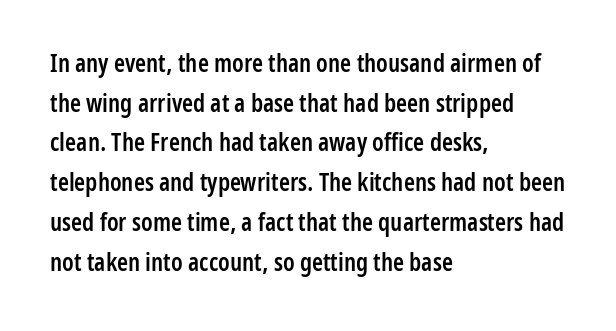
Q: Is the text bold? A: Semi-bold.
Q: Is the text italic (slanted)? A: No, it is upright.
Q: Is the text underlined? A: No.
Q: How is the paragraph aligned? A: Left-aligned.
Q: Is the spacing between letters normal or unusually wide? A: Normal.
Q: Is the spacing between lines tight, normal or loose? A: Normal.
